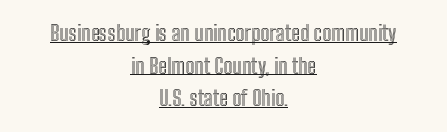
Compared with typical body copy, the letter spacing here is the same. Teacher's note: observe the equal gaps on both sides — that is centered alignment. Leading: standard. Posture: vertical. The face used here appears with an underline applied.
